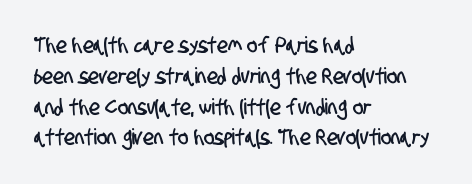
Q: Is the text underlined? A: No.
Q: How is the paragraph aligned? A: Left-aligned.
Q: Is the spacing between letters normal or unusually wide? A: Normal.
Q: Is the spacing between lines tight, normal or loose? A: Normal.
